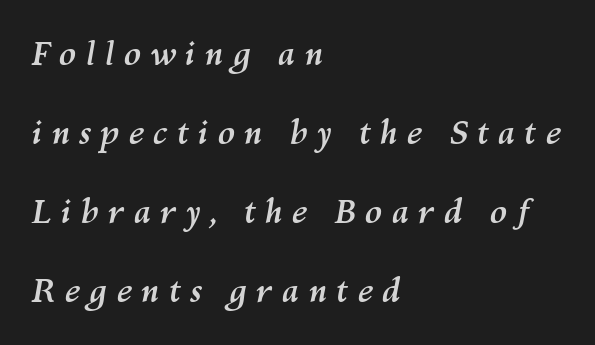
Q: Is the text bold? A: Yes.
Q: Is the text italic (slanted)? A: Yes, it leans right by about 10 degrees.
Q: Is the text underlined? A: No.
Q: How is the paragraph aligned? A: Left-aligned.
Q: Is the spacing between letters normal or unusually wide? A: Unusually wide.
Q: Is the spacing between lines tight, normal or loose? A: Loose.
Q: Width (condensed, normal, or wide)? A: Normal.
Q: Stroke contrast? A: Medium.
Q: x-height? A: Medium.
Q: Monospaced? A: No.
